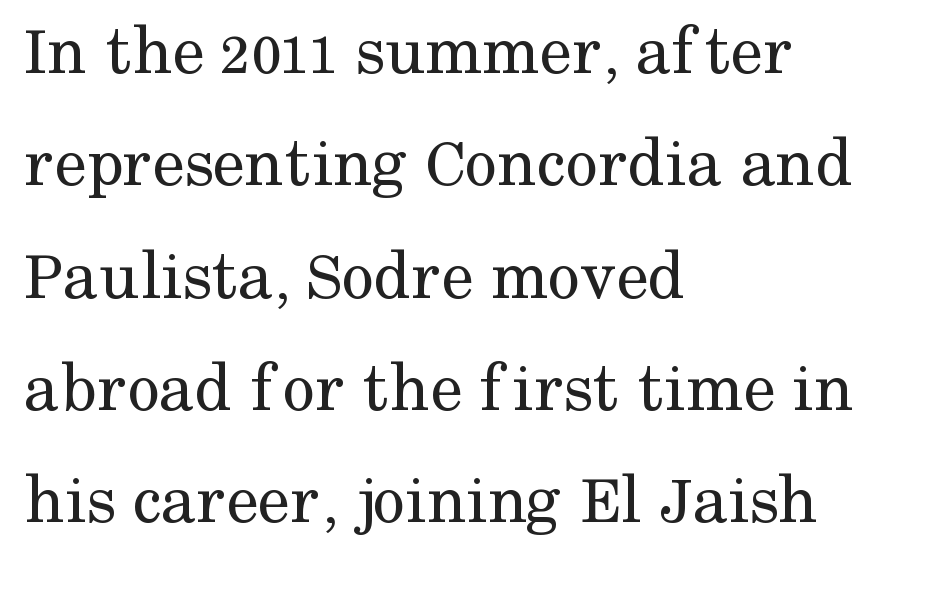
{"serif": "yes", "italic": "no", "bold": "no", "weight": "regular", "width": "normal", "stroke_contrast": "medium", "x_height": "medium", "monospaced": "no", "underline": "no", "align": "left", "line_spacing": "normal", "line_spacing_ratio": 1.56, "letter_spacing": "normal", "letter_spacing_em": 0.0, "glyph_px": 72}
